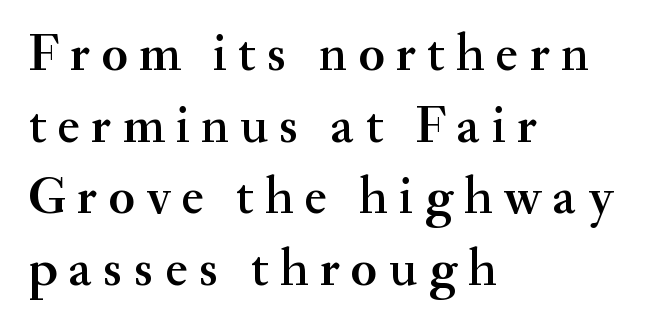
Inter-character spacing is expanded well beyond the font's built-in metrics. The typeface chosen for these lines features serifs. Horizontal bands of white between lines are of average thickness. Does the lettering tilt? It doesn't — this is upright.
